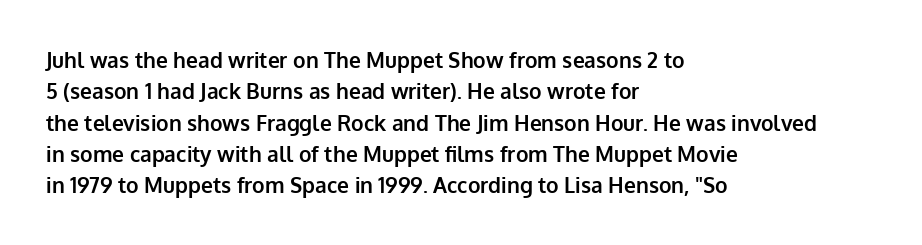
The image shows 21 px bold type, upright; set left-aligned, normal line spacing (1.49x), normal letter spacing, not underlined.
